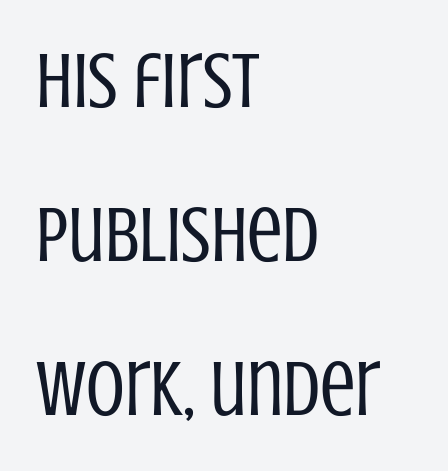
Character widths vary here, with narrow letters taking less room than wide ones. Every stem runs plumb, perpendicular to the baseline. Vertical stems look standard width or narrower in stroke. The rendering anchors every line to the left-hand side. Line spacing here is loose. How are the letters spaced? Ordinarily, with no added tracking.
